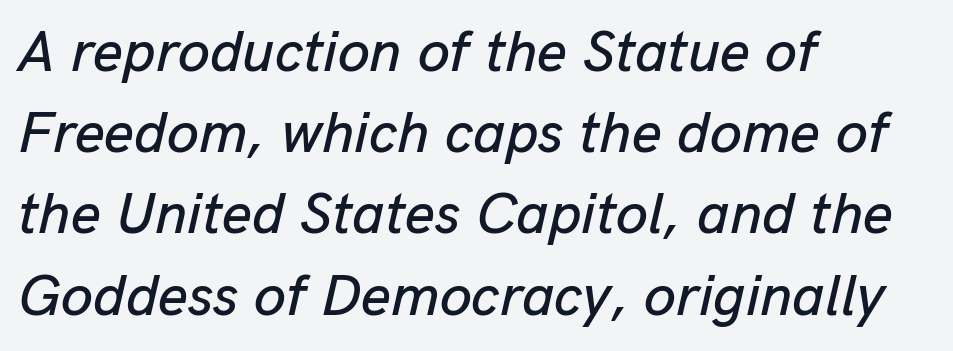
{"italic": "yes", "lean": "right", "slant_degrees": 13, "width": "normal", "stroke_contrast": "low", "x_height": "medium", "monospaced": "no", "underline": "no", "align": "left", "line_spacing": "normal", "line_spacing_ratio": 1.4, "letter_spacing": "normal", "letter_spacing_em": 0.0, "glyph_px": 58}
